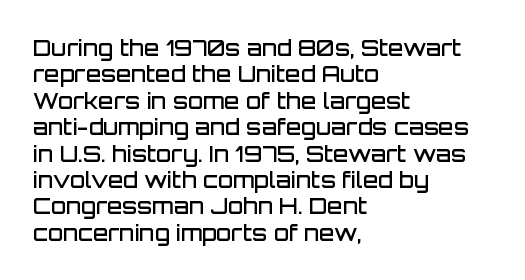
Q: Is the text bold? A: Semi-bold.
Q: Is the text italic (slanted)? A: No, it is upright.
Q: Is the text underlined? A: No.
Q: How is the paragraph aligned? A: Left-aligned.
Q: Is the spacing between letters normal or unusually wide? A: Normal.
